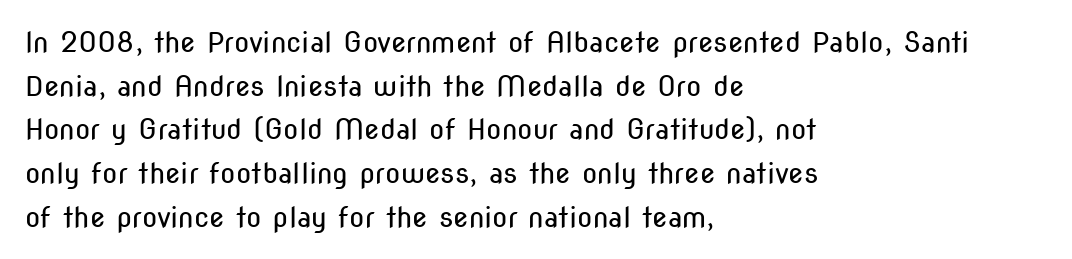
The image shows 28 px regular-weight, condensed sans-serif type, upright; set left-aligned, normal line spacing (1.56x), normal letter spacing, not underlined; low stroke contrast and a medium x-height.
